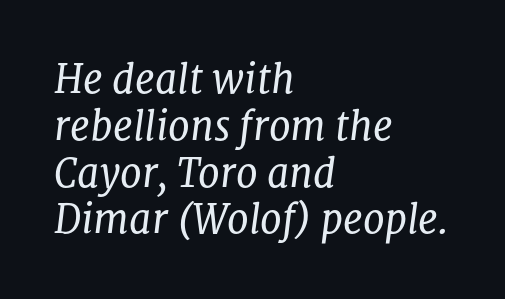
No chunkiness to these letters — they're not bold. The letters carry serifs — small finishing strokes at the ends of their stems. Compared with typical body copy, the letter spacing here is the same. Is the type slanted? Yes — the strokes lean at a clear angle. Underlining? Definitely not there.
